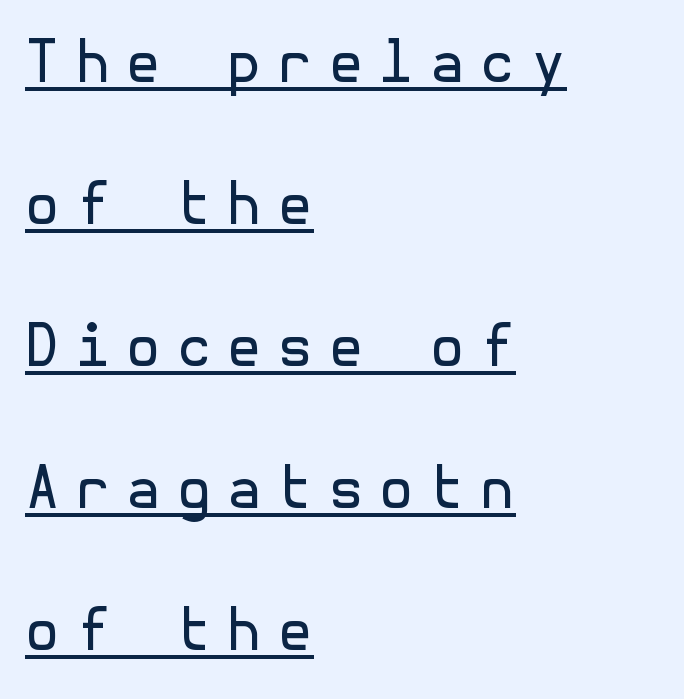
{"serif": "no", "italic": "no", "bold": "no", "weight": "regular", "width": "normal", "x_height": "medium", "underline": "yes", "align": "left", "line_spacing": "loose", "line_spacing_ratio": 2.49, "letter_spacing": "wide", "letter_spacing_em": 0.27, "glyph_px": 57}
